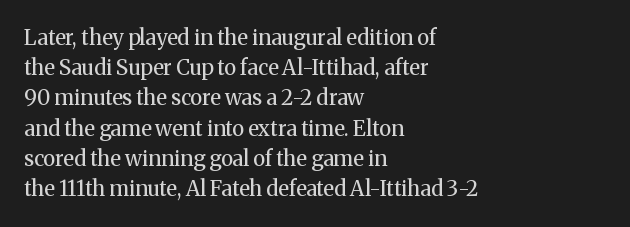
Q: Is the text bold? A: No.
Q: Is the text italic (slanted)? A: No, it is upright.
Q: Is the text underlined? A: No.
Q: How is the paragraph aligned? A: Left-aligned.
Q: Is the spacing between letters normal or unusually wide? A: Normal.
Q: Is the spacing between lines tight, normal or loose? A: Normal.
